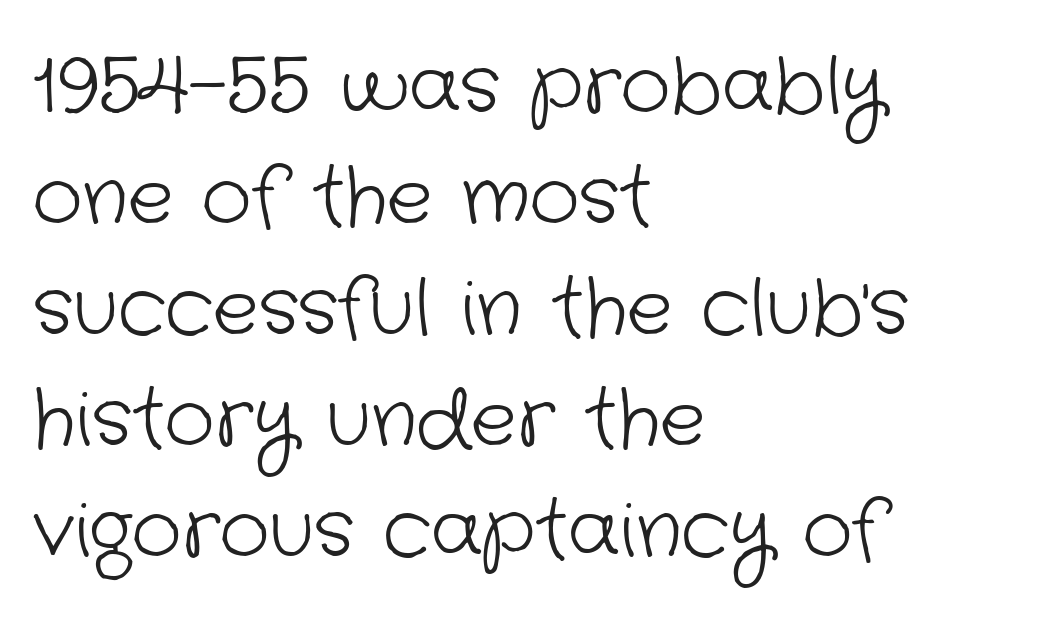
The image shows 77 px light sans-serif type; set left-aligned, normal line spacing (1.44x), normal letter spacing, not underlined; low stroke contrast and a medium x-height.
